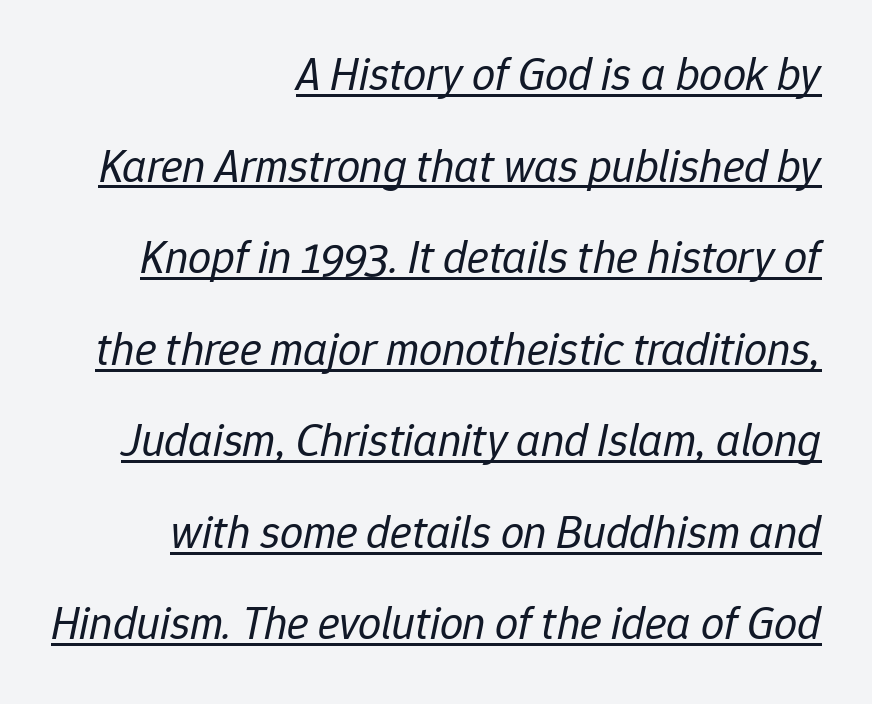
{"italic": "yes", "lean": "right", "slant_degrees": 12, "bold": "no", "weight": "regular", "width": "normal", "stroke_contrast": "low", "x_height": "medium", "monospaced": "no", "underline": "yes", "align": "right", "line_spacing": "loose", "line_spacing_ratio": 1.99, "letter_spacing": "normal", "letter_spacing_em": 0.0, "glyph_px": 46}
